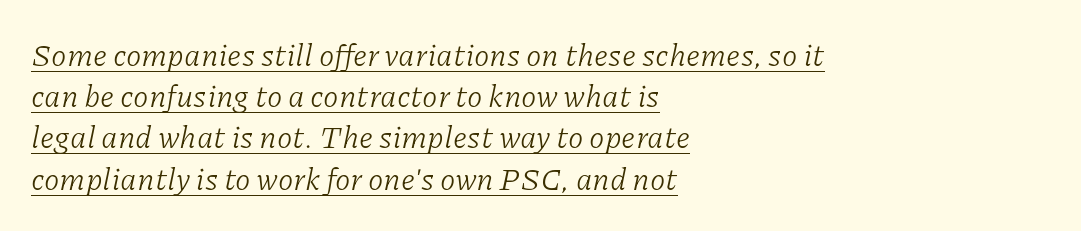
The image shows 31 px light serif type, italic (leaning right); set left-aligned, normal line spacing (1.33x), normal letter spacing, underlined; low stroke contrast and a medium x-height.
